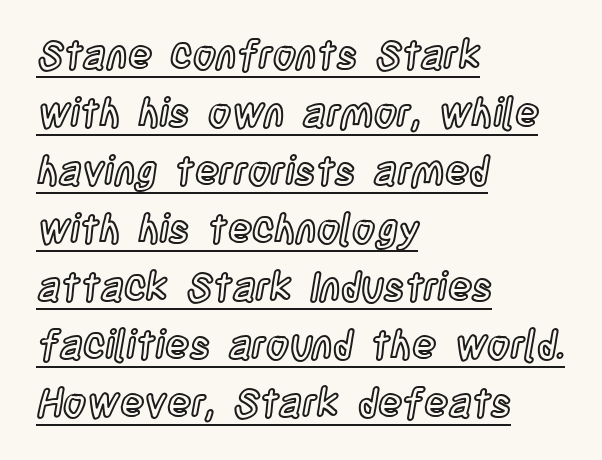
Q: Is the text italic (slanted)? A: Yes.
Q: Is the text underlined? A: Yes.
Q: How is the paragraph aligned? A: Left-aligned.
Q: Is the spacing between letters normal or unusually wide? A: Normal.
Q: Is the spacing between lines tight, normal or loose? A: Normal.
Q: Width (condensed, normal, or wide)? A: Condensed.
Q: x-height? A: Large.
Q: Monospaced? A: No.
